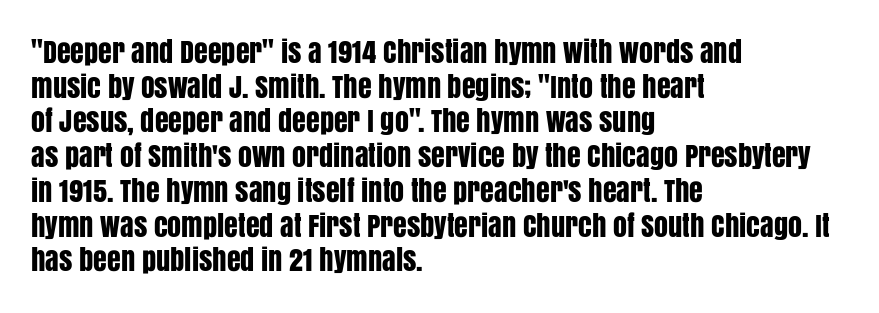
{"serif": "no", "italic": "no", "width": "condensed", "stroke_contrast": "low", "x_height": "large", "monospaced": "no", "underline": "no", "align": "left", "line_spacing_ratio": 1.24, "letter_spacing": "normal", "letter_spacing_em": 0.0, "glyph_px": 28}
